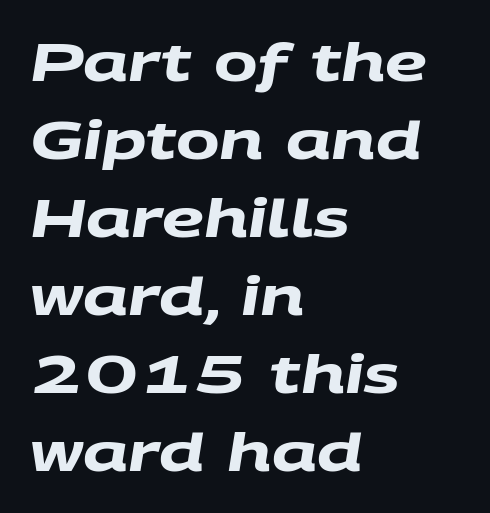
The image shows 52 px heavy, wide sans-serif type; set left-aligned, normal line spacing (1.5x), normal letter spacing, not underlined; medium stroke contrast and a large x-height.
